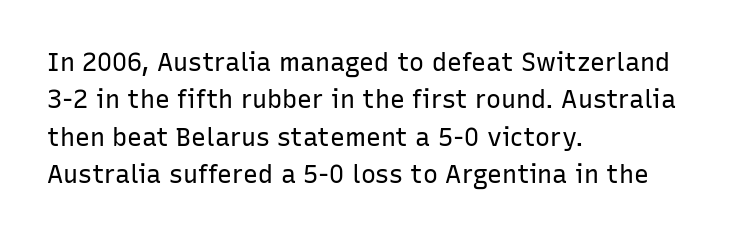
{"italic": "no", "bold": "no", "underline": "no", "align": "left", "line_spacing": "normal", "line_spacing_ratio": 1.5, "letter_spacing": "normal", "letter_spacing_em": 0.0, "glyph_px": 25}
